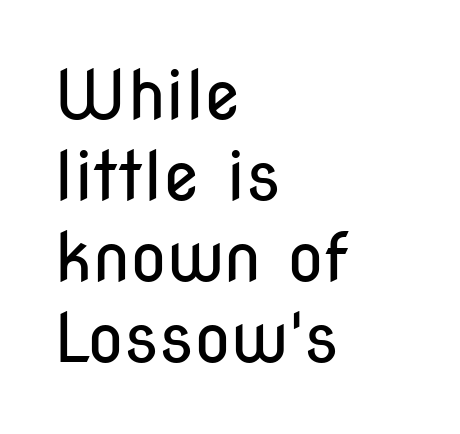
Decoration check: the copy has no underline. Designer's note — italics off, roman on. The typeface has the unassuming heft of standard copy or less. Looks like regular typesetting: each glyph gets only the width it needs. Line starts are locked; line ends wander. Typographically, this falls in the sans-serif category.
